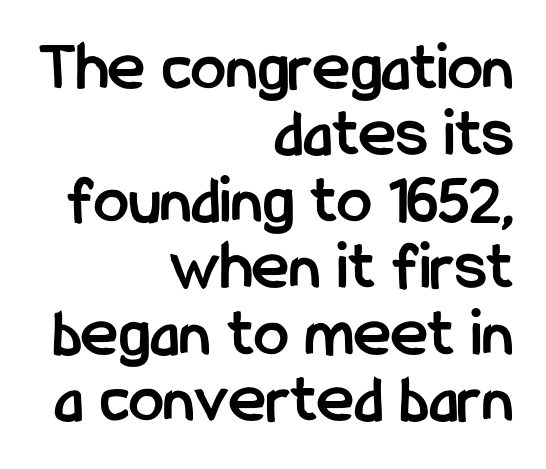
The image shows 70 px semibold, condensed sans-serif type, upright; set right-aligned, tight line spacing (0.95x), normal letter spacing, not underlined; low stroke contrast and a medium x-height.
